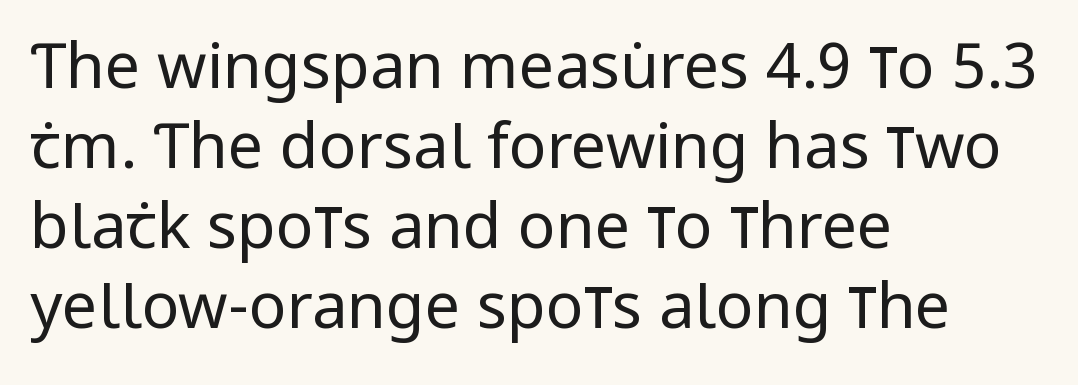
Q: Is the text bold? A: No.
Q: Is the text italic (slanted)? A: No, it is upright.
Q: Is the typeface a serif or a sans-serif typeface? A: Sans-serif.
Q: Is the text underlined? A: No.
Q: How is the paragraph aligned? A: Left-aligned.
Q: Is the spacing between letters normal or unusually wide? A: Normal.
Q: Is the spacing between lines tight, normal or loose? A: Normal.
Q: Width (condensed, normal, or wide)? A: Condensed.
Q: Stroke contrast? A: Low.
Q: x-height? A: Large.
Q: Monospaced? A: No.
